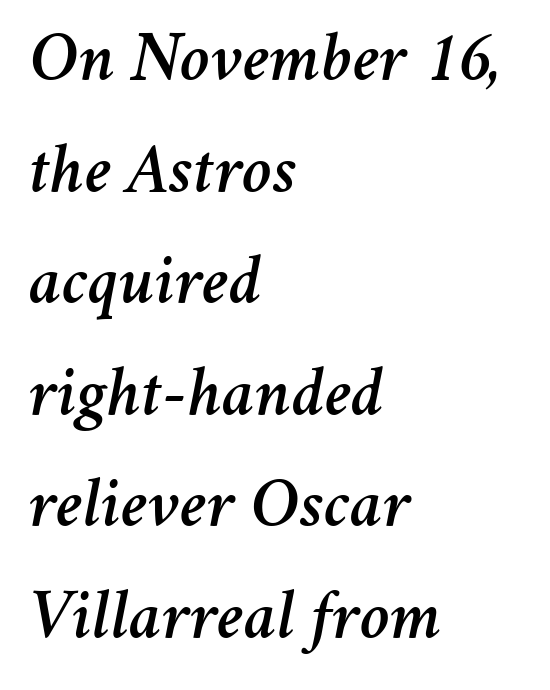
{"italic": "yes", "lean": "right", "slant_degrees": 11, "width": "normal", "stroke_contrast": "medium", "x_height": "medium", "monospaced": "no", "underline": "no", "align": "left", "line_spacing": "normal", "line_spacing_ratio": 1.55, "letter_spacing": "normal", "letter_spacing_em": 0.0, "glyph_px": 72}
